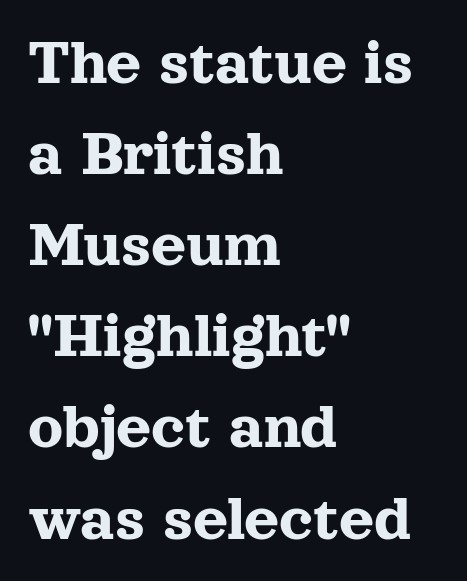
Q: Is the text italic (slanted)? A: No, it is upright.
Q: Is the typeface a serif or a sans-serif typeface? A: Serif.
Q: Is the text underlined? A: No.
Q: How is the paragraph aligned? A: Left-aligned.
Q: Is the spacing between letters normal or unusually wide? A: Normal.
Q: Is the spacing between lines tight, normal or loose? A: Normal.
Q: Width (condensed, normal, or wide)? A: Normal.
Q: x-height? A: Medium.
Q: Monospaced? A: No.
